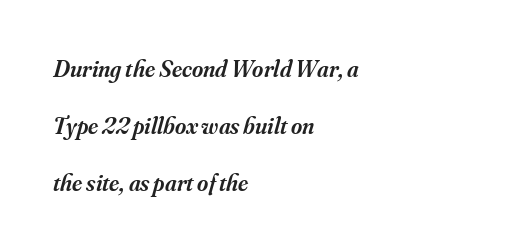
Q: Is the text bold? A: Semi-bold.
Q: Is the text italic (slanted)? A: Yes, it leans right by about 16 degrees.
Q: Is the text underlined? A: No.
Q: How is the paragraph aligned? A: Left-aligned.
Q: Is the spacing between letters normal or unusually wide? A: Normal.
Q: Is the spacing between lines tight, normal or loose? A: Loose.
